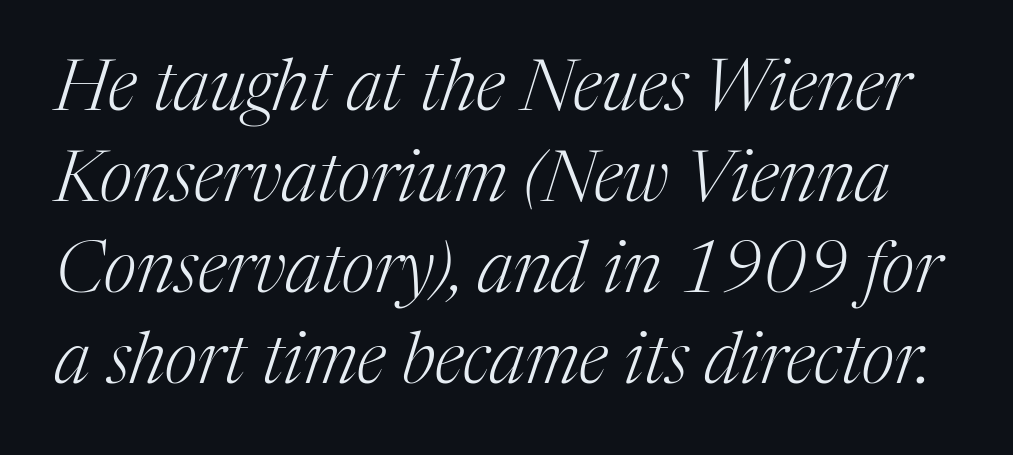
Q: Is the text bold? A: No.
Q: Is the text italic (slanted)? A: Yes, it leans right by about 17 degrees.
Q: Is the typeface a serif or a sans-serif typeface? A: Serif.
Q: Is the text underlined? A: No.
Q: Is the spacing between letters normal or unusually wide? A: Normal.
Q: Is the spacing between lines tight, normal or loose? A: Normal.
Q: Width (condensed, normal, or wide)? A: Normal.
Q: Stroke contrast? A: Medium.
Q: x-height? A: Medium.
Q: Monospaced? A: No.
